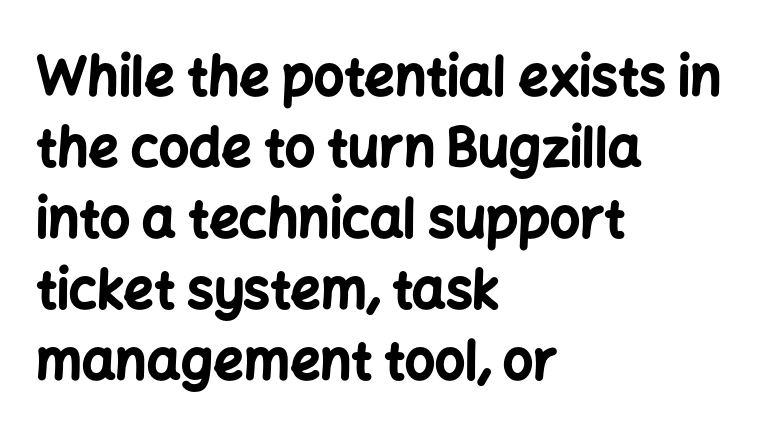
The image shows 53 px bold sans-serif type, upright; set left-aligned, normal line spacing (1.34x), normal letter spacing, not underlined; low stroke contrast and a medium x-height.
